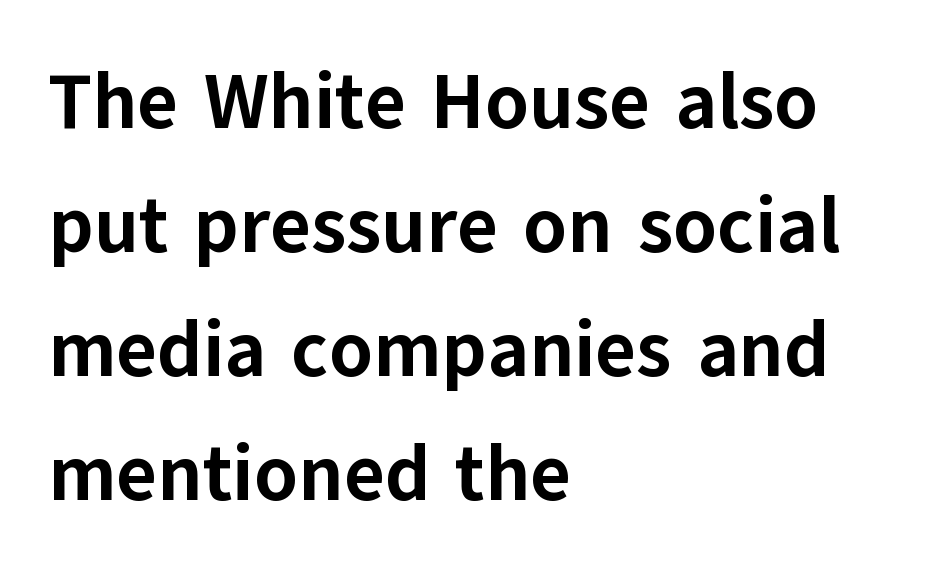
{"serif": "no", "italic": "no", "bold": "yes", "weight": "bold", "width": "normal", "stroke_contrast": "low", "x_height": "medium", "monospaced": "no", "underline": "no", "align": "left", "line_spacing": "normal", "line_spacing_ratio": 1.59, "letter_spacing": "normal", "letter_spacing_em": 0.0, "glyph_px": 78}
